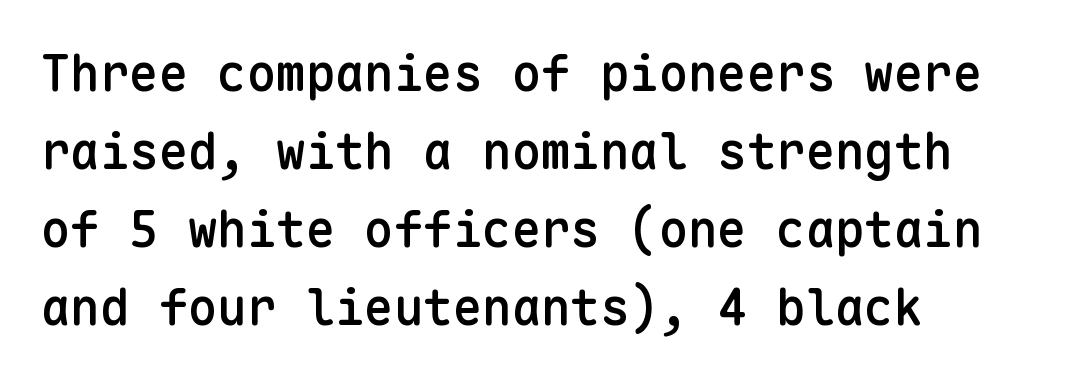
Students, this is semibold: more ink than regular, less than bold. Note: no serifs on the glyphs. The lettering stays uniformly vertical, giving the passage a roman look. Type without underlining. Looks like terminal output: every glyph gets an equal slot.
